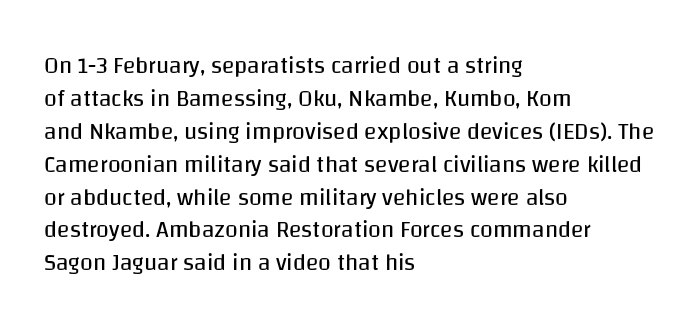
{"italic": "no", "bold": "no", "underline": "no", "align": "left", "line_spacing": "normal", "line_spacing_ratio": 1.43, "letter_spacing": "normal", "letter_spacing_em": 0.0, "glyph_px": 23}
